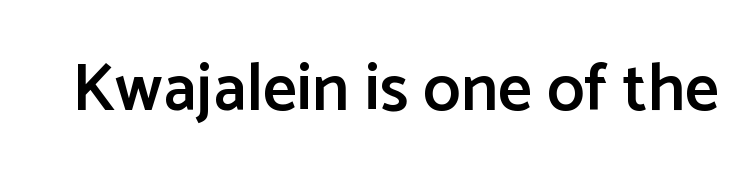
The image shows 67 px semibold sans-serif type, upright; set normal letter spacing, not underlined; low stroke contrast and a medium x-height.
